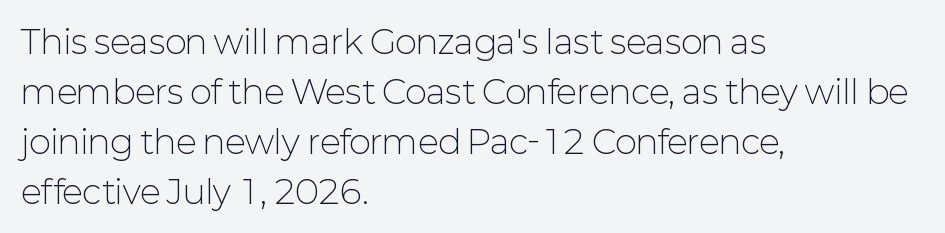
Q: Is the text bold? A: No.
Q: Is the text italic (slanted)? A: No, it is upright.
Q: Is the typeface a serif or a sans-serif typeface? A: Sans-serif.
Q: Is the text underlined? A: No.
Q: How is the paragraph aligned? A: Left-aligned.
Q: Is the spacing between letters normal or unusually wide? A: Normal.
Q: Is the spacing between lines tight, normal or loose? A: Normal.
Q: Width (condensed, normal, or wide)? A: Normal.
Q: Stroke contrast? A: Low.
Q: x-height? A: Medium.
Q: Monospaced? A: No.
